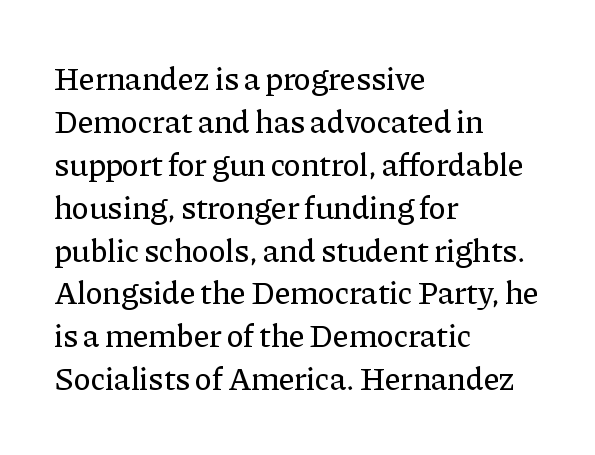
{"serif": "yes", "italic": "no", "width": "normal", "stroke_contrast": "low", "x_height": "medium", "monospaced": "no", "underline": "no", "align": "left", "line_spacing": "normal", "line_spacing_ratio": 1.34, "letter_spacing": "normal", "letter_spacing_em": 0.0, "glyph_px": 32}
